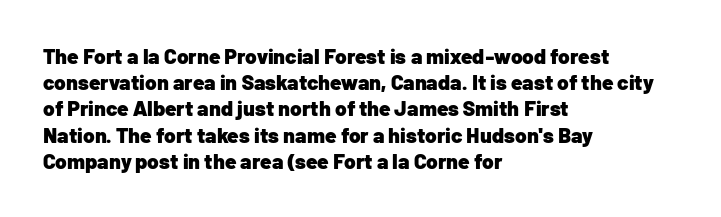
Q: Is the text bold? A: Yes.
Q: Is the text italic (slanted)? A: No, it is upright.
Q: Is the text underlined? A: No.
Q: How is the paragraph aligned? A: Left-aligned.
Q: Is the spacing between letters normal or unusually wide? A: Normal.
Q: Is the spacing between lines tight, normal or loose? A: Normal.
